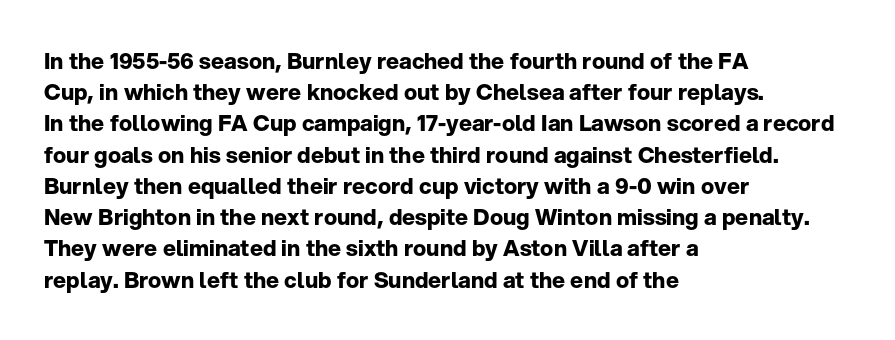
In CSS terms this would be text-align: left. Baseline-to-baseline distance is the conventional proportion of letter height. Notice how the stems are strictly vertical — no italics here. The space beneath each line is pristine and unruled. Spacing between characters is what you'd get straight out of the box. The passage shown is emphatically bold.
